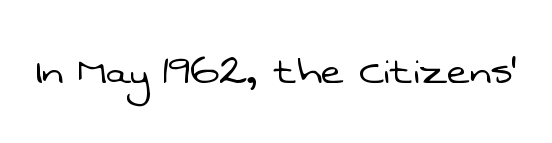
Q: Is the text bold? A: No.
Q: Is the typeface a serif or a sans-serif typeface? A: Sans-serif.
Q: Is the text underlined? A: No.
Q: Is the spacing between letters normal or unusually wide? A: Normal.
Q: Width (condensed, normal, or wide)? A: Normal.
Q: Stroke contrast? A: Low.
Q: x-height? A: Medium.
Q: Monospaced? A: No.
